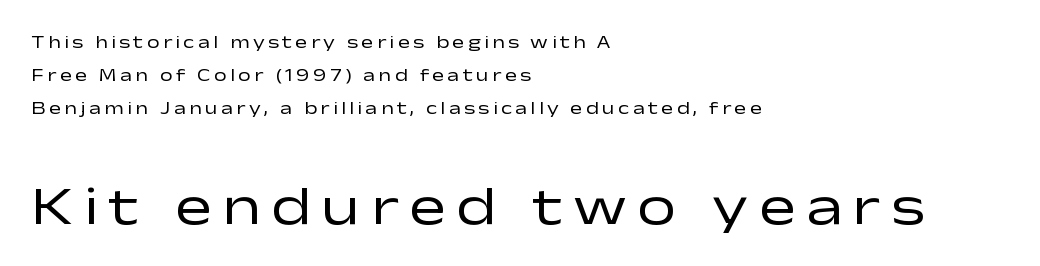
The image shows 55 px regular-weight, wide sans-serif type, upright; set left-aligned, line spacing 1.83x, not underlined; the second (bottom) block is 3.06x larger; low stroke contrast and a medium x-height.
